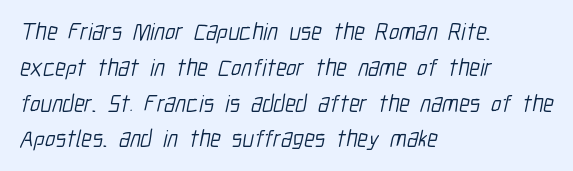
Q: Is the text bold? A: No.
Q: Is the text underlined? A: No.
Q: How is the paragraph aligned? A: Left-aligned.
Q: Is the spacing between letters normal or unusually wide? A: Normal.
Q: Is the spacing between lines tight, normal or loose? A: Normal.
